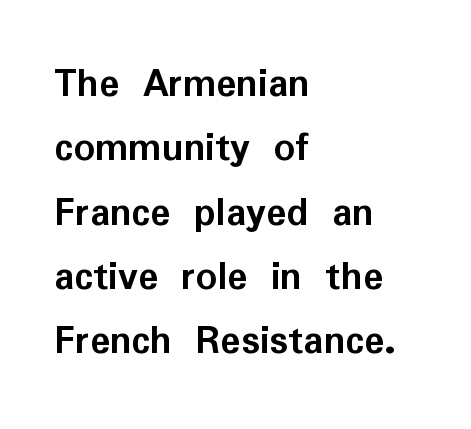
{"serif": "no", "italic": "no", "bold": "yes", "weight": "semibold", "width": "normal", "stroke_contrast": "low", "x_height": "medium", "monospaced": "no", "underline": "no", "align": "left", "line_spacing": "normal", "line_spacing_ratio": 1.53, "letter_spacing": "normal", "letter_spacing_em": 0.0, "glyph_px": 42}
